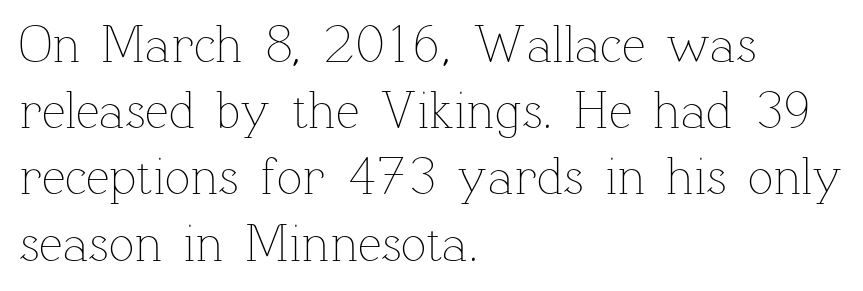
Q: Is the text bold? A: No.
Q: Is the text italic (slanted)? A: No, it is upright.
Q: Is the text underlined? A: No.
Q: How is the paragraph aligned? A: Left-aligned.
Q: Is the spacing between letters normal or unusually wide? A: Normal.
Q: Is the spacing between lines tight, normal or loose? A: Normal.
Q: Width (condensed, normal, or wide)? A: Normal.
Q: Stroke contrast? A: Low.
Q: x-height? A: Medium.
Q: Monospaced? A: No.
